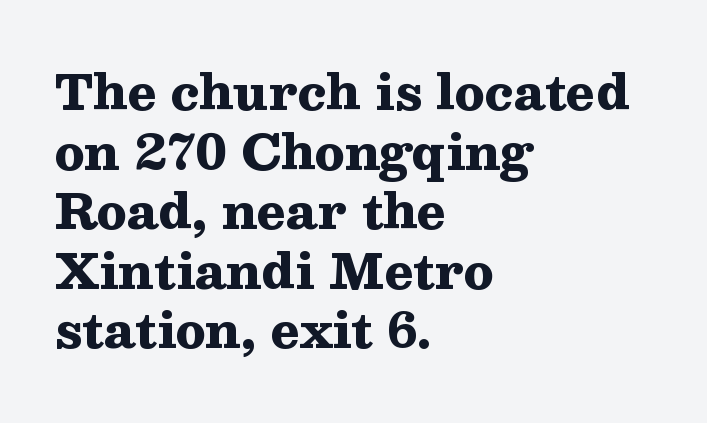
Rule under the text: the space is simply empty. Ordinary non-slanted type is in use. Think of a printed novel: that variable character pitch is what you see here. The font is running at its bold setting. What kind of face is this? One with serifs.
